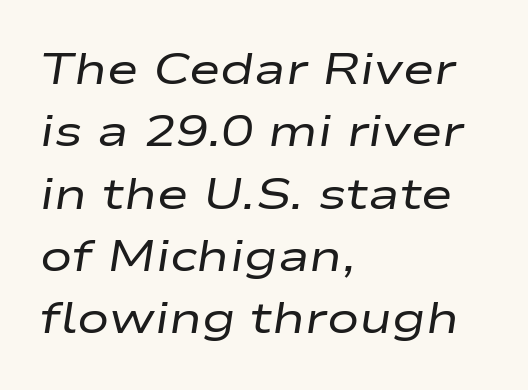
The image shows 43 px regular-weight, wide type, italic (leaning right); set left-aligned, normal line spacing (1.45x), normal letter spacing, not underlined; low stroke contrast and a medium x-height.
